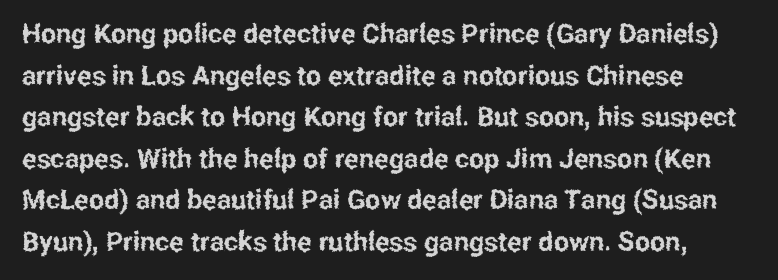
The lettering holds an erect, upright posture throughout. The string is rendered with underlining switched off. The passage shown has conventional tracking throughout. The passage shown stacks its lines at a standard gap.
